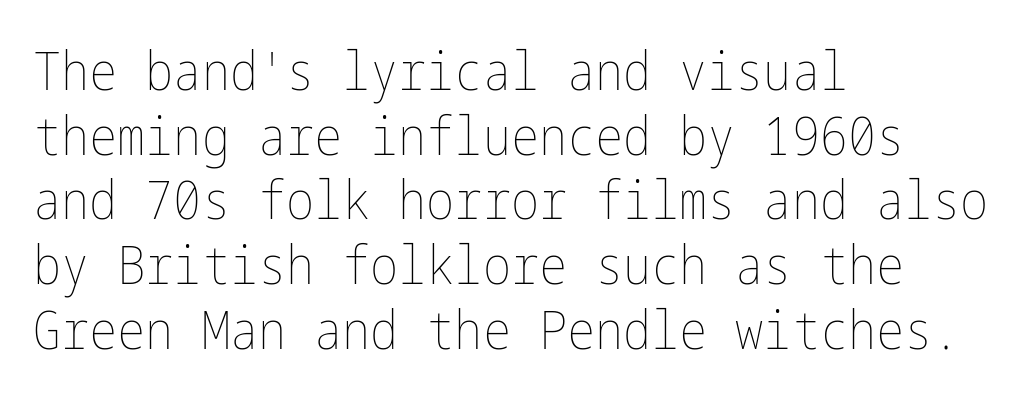
Q: Is the text bold? A: No.
Q: Is the text italic (slanted)? A: No, it is upright.
Q: Is the text underlined? A: No.
Q: How is the paragraph aligned? A: Left-aligned.
Q: Is the spacing between letters normal or unusually wide? A: Normal.
Q: Width (condensed, normal, or wide)? A: Condensed.
Q: Stroke contrast? A: Low.
Q: x-height? A: Medium.
